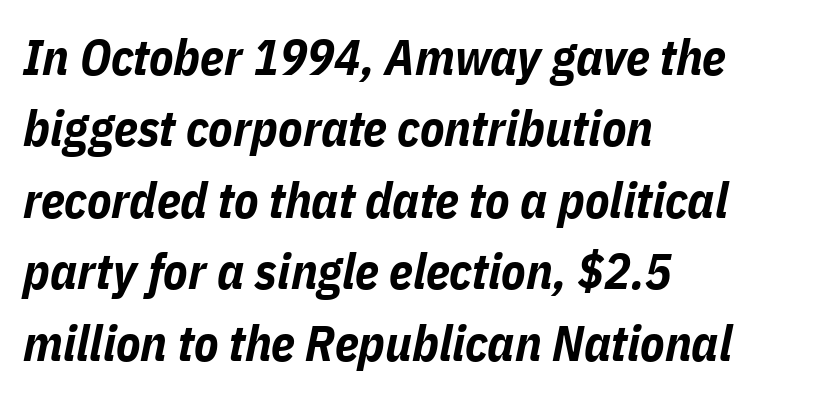
Summary of vertical rhythm: regular, with standard interline spacing. This is oblique type, the kind used for emphasis or titles. Each glyph is drawn with heavy, bold strokes. Characters follow at the spacing the type designer built in.
